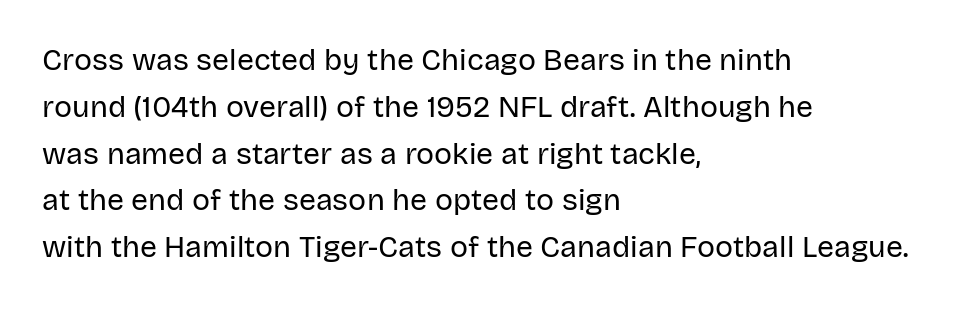
{"serif": "no", "italic": "no", "bold": "no", "weight": "regular", "width": "normal", "stroke_contrast": "low", "x_height": "large", "monospaced": "no", "underline": "no", "align": "left", "line_spacing": "normal", "line_spacing_ratio": 1.56, "letter_spacing": "normal", "letter_spacing_em": 0.0, "glyph_px": 30}
